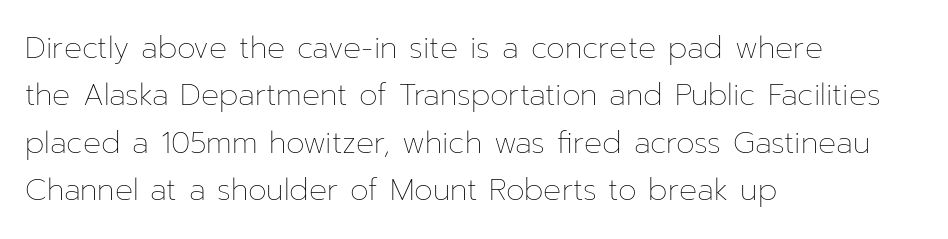
The image shows 30 px thin type, upright; set left-aligned, normal line spacing (1.58x), normal letter spacing, not underlined; low stroke contrast and a medium x-height.
